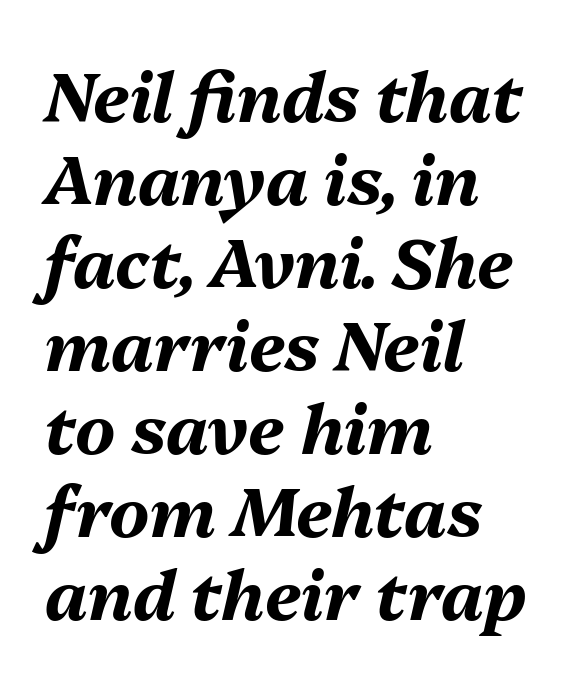
Q: Is the text bold? A: Yes.
Q: Is the text italic (slanted)? A: Yes, it leans right by about 13 degrees.
Q: Is the text underlined? A: No.
Q: How is the paragraph aligned? A: Left-aligned.
Q: Is the spacing between letters normal or unusually wide? A: Normal.
Q: Width (condensed, normal, or wide)? A: Normal.
Q: Stroke contrast? A: Medium.
Q: x-height? A: Medium.
Q: Monospaced? A: No.
